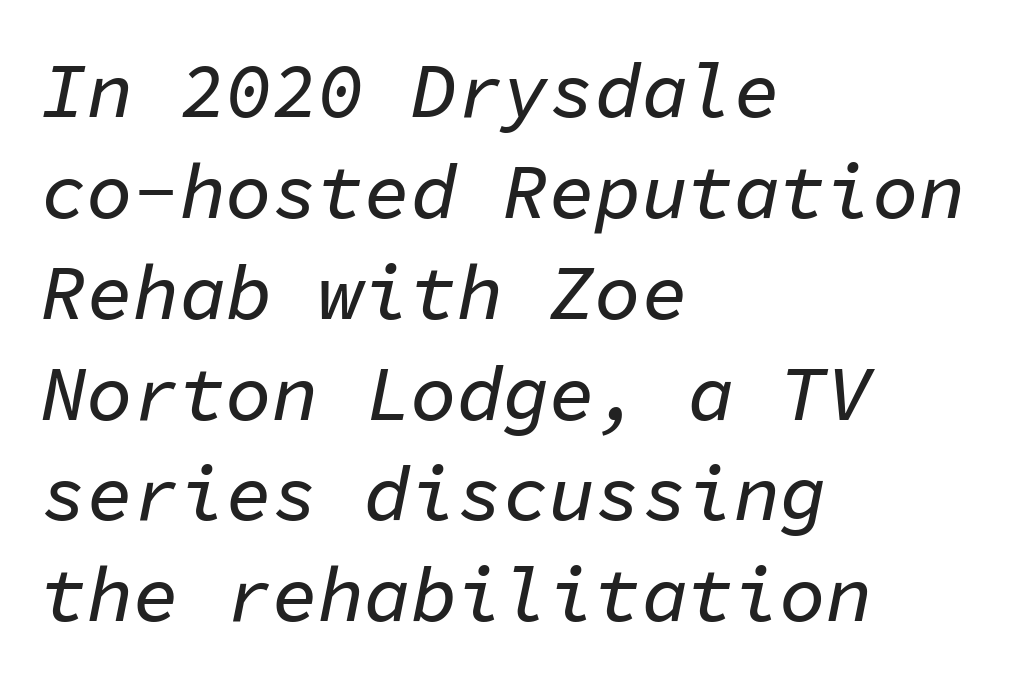
The image shows 77 px text type, italic (leaning right), monospaced; set left-aligned, normal line spacing (1.31x), normal letter spacing, not underlined; low stroke contrast and a medium x-height.
